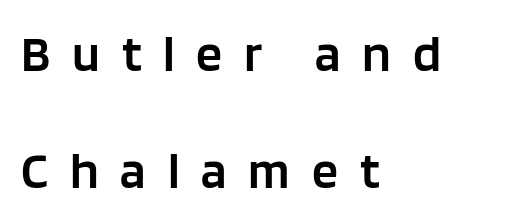
Q: Is the text bold? A: Semi-bold.
Q: Is the text italic (slanted)? A: No, it is upright.
Q: Is the typeface a serif or a sans-serif typeface? A: Sans-serif.
Q: Is the text underlined? A: No.
Q: How is the paragraph aligned? A: Left-aligned.
Q: Is the spacing between letters normal or unusually wide? A: Unusually wide.
Q: Is the spacing between lines tight, normal or loose? A: Loose.
Q: Width (condensed, normal, or wide)? A: Normal.
Q: Stroke contrast? A: Low.
Q: x-height? A: Large.
Q: Monospaced? A: No.
